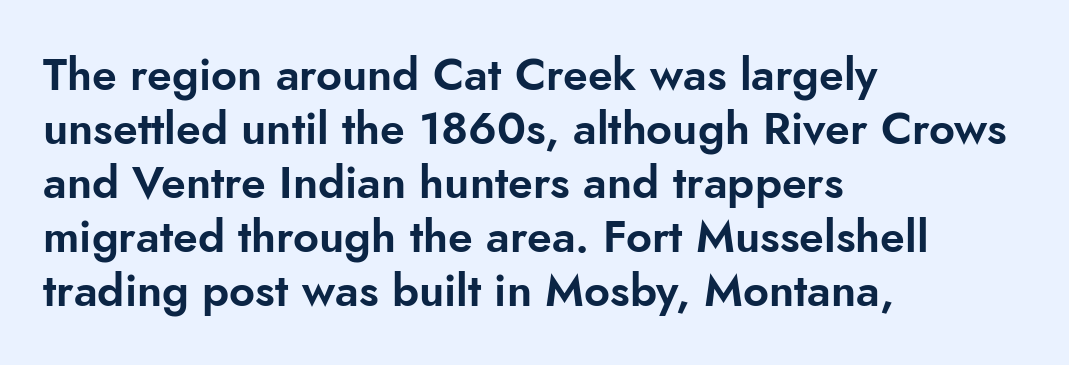
Q: Is the text italic (slanted)? A: No, it is upright.
Q: Is the typeface a serif or a sans-serif typeface? A: Sans-serif.
Q: Is the text underlined? A: No.
Q: How is the paragraph aligned? A: Left-aligned.
Q: Is the spacing between letters normal or unusually wide? A: Normal.
Q: Width (condensed, normal, or wide)? A: Normal.
Q: Stroke contrast? A: Low.
Q: x-height? A: Small.
Q: Monospaced? A: No.
